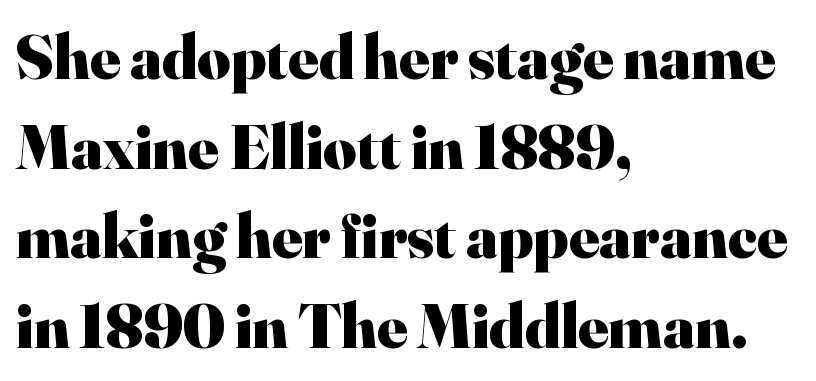
The image shows 64 px heavy serif type, upright; set left-aligned, normal line spacing (1.4x), normal letter spacing, not underlined; high stroke contrast and a small x-height.
